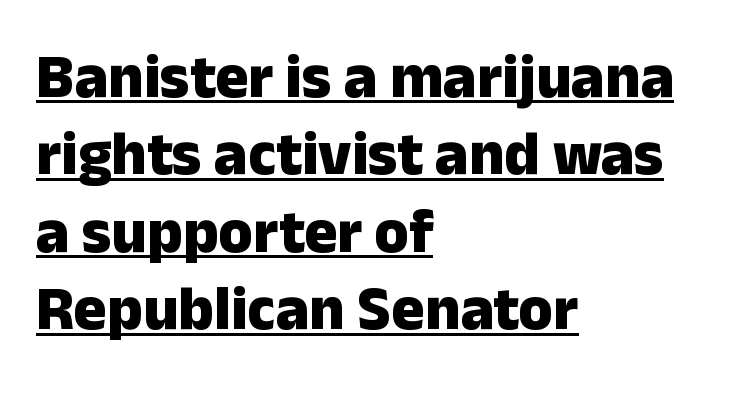
{"serif": "no", "italic": "no", "bold": "yes", "weight": "heavy", "width": "normal", "stroke_contrast": "low", "x_height": "medium", "monospaced": "no", "underline": "yes", "align": "left", "line_spacing": "normal", "line_spacing_ratio": 1.25, "letter_spacing": "normal", "letter_spacing_em": 0.0, "glyph_px": 62}
